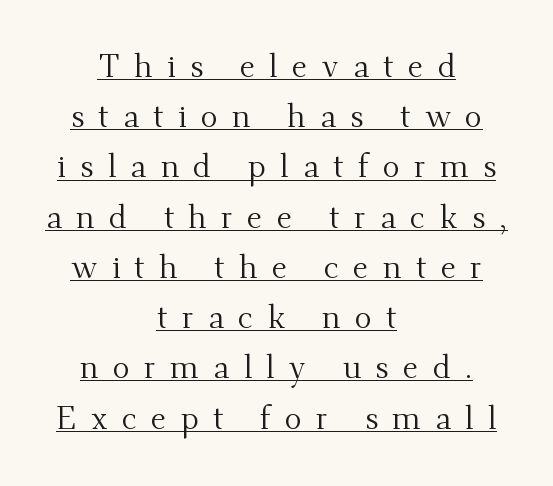
Q: Is the text bold? A: No.
Q: Is the text italic (slanted)? A: No, it is upright.
Q: Is the typeface a serif or a sans-serif typeface? A: Serif.
Q: Is the text underlined? A: Yes.
Q: How is the paragraph aligned? A: Centered.
Q: Is the spacing between letters normal or unusually wide? A: Unusually wide.
Q: Is the spacing between lines tight, normal or loose? A: Normal.
Q: Width (condensed, normal, or wide)? A: Normal.
Q: Stroke contrast? A: Medium.
Q: x-height? A: Small.
Q: Monospaced? A: No.
